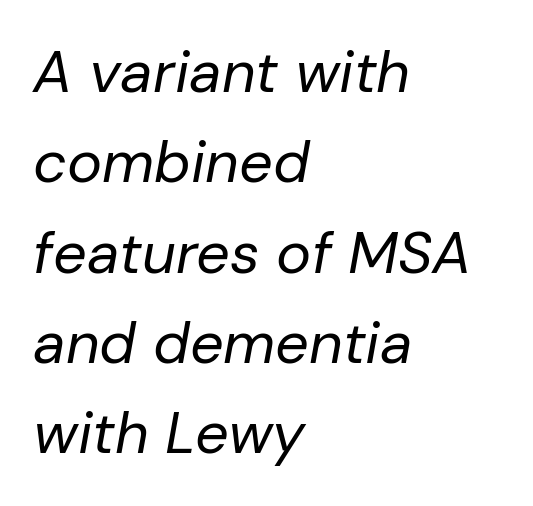
The image shows 59 px regular-weight type, italic (leaning right); set left-aligned, normal line spacing (1.53x), normal letter spacing, not underlined; low stroke contrast and a medium x-height.
